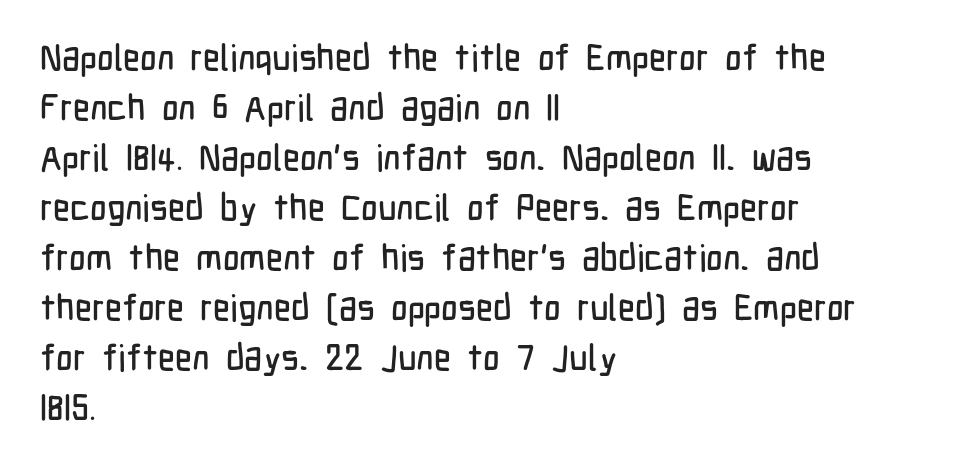
This is the regular roman posture of the typeface. These lines keep a tight, regular rhythm from letter to letter. The rendering uses a moderate line-height, typical for paragraphs. A sans-serif font was chosen for this passage. Quick note: underline off. The face used here is proportionally spaced, like ordinary book or web type.
